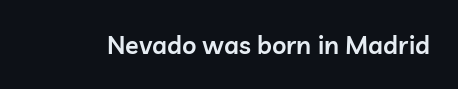
{"italic": "no", "bold": "semi", "underline": "no", "letter_spacing": "normal", "letter_spacing_em": 0.0, "glyph_px": 25}
